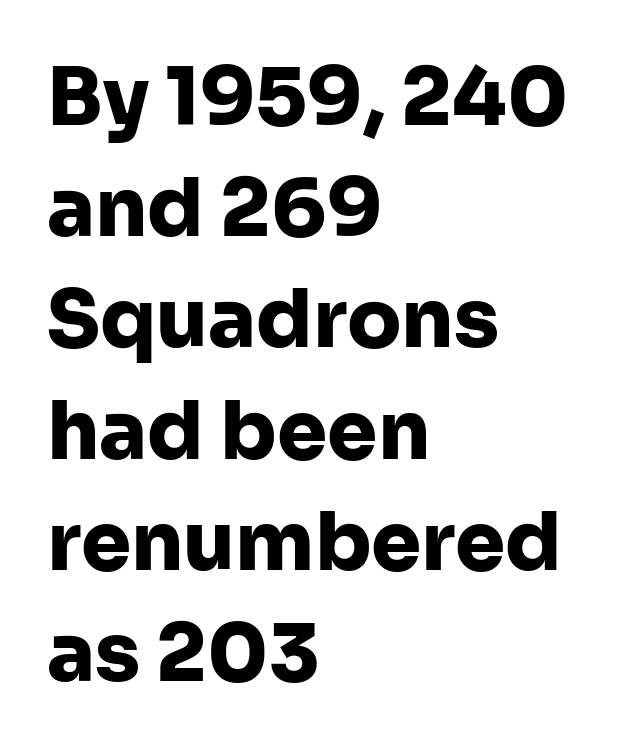
Pretty heavy lettering here — definitely bold. Quick note: interline space is typical. Letters rest on an invisible, unmarked baseline. Classification — sans serif.
